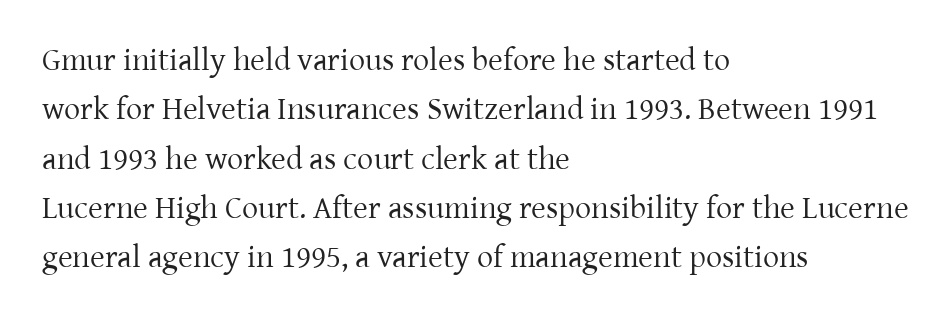
Q: Is the text bold? A: No.
Q: Is the text italic (slanted)? A: No, it is upright.
Q: Is the typeface a serif or a sans-serif typeface? A: Serif.
Q: Is the text underlined? A: No.
Q: How is the paragraph aligned? A: Left-aligned.
Q: Is the spacing between letters normal or unusually wide? A: Normal.
Q: Is the spacing between lines tight, normal or loose? A: Normal.
Q: Width (condensed, normal, or wide)? A: Normal.
Q: Stroke contrast? A: Low.
Q: x-height? A: Medium.
Q: Monospaced? A: No.
